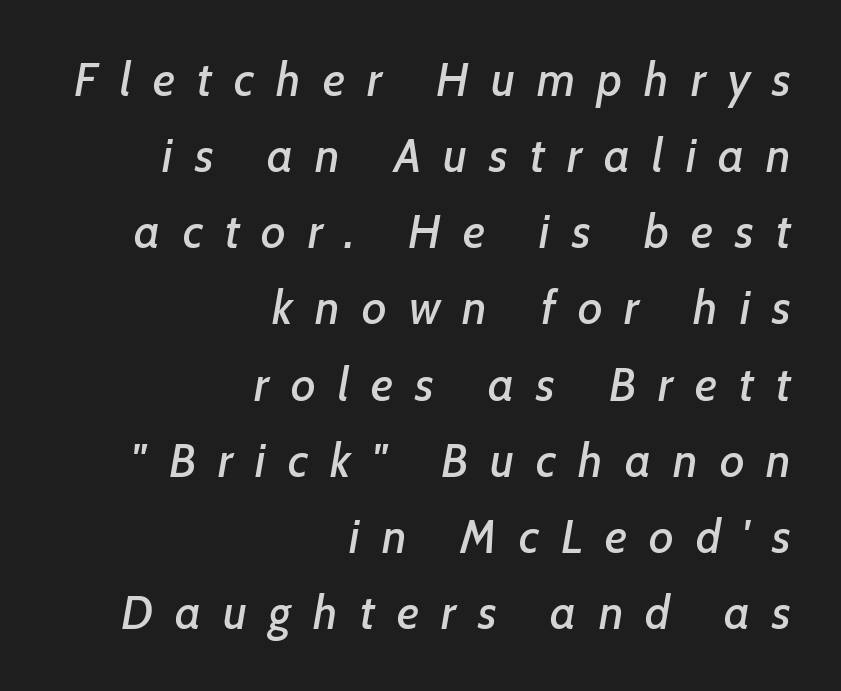
The image shows 47 px text type, italic (leaning right); set right-aligned, normal line spacing (1.62x), unusually wide letter spacing (+0.47 em), not underlined; low stroke contrast and a medium x-height.
